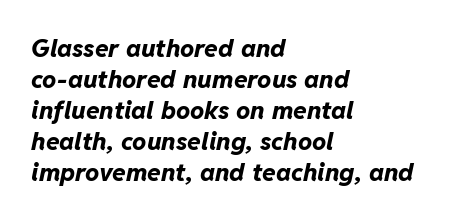
{"italic": "yes", "lean": "right", "slant_degrees": 11, "bold": "yes", "underline": "no", "align": "left", "line_spacing_ratio": 1.24, "letter_spacing": "normal", "letter_spacing_em": 0.0, "glyph_px": 25}
